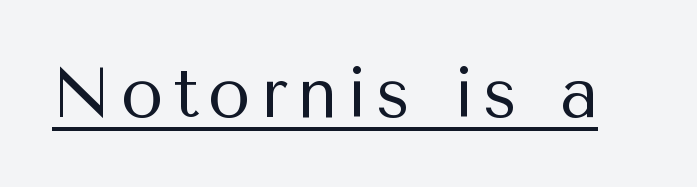
The image shows 70 px regular-weight sans-serif type, upright; set underlined; medium stroke contrast and a medium x-height.
